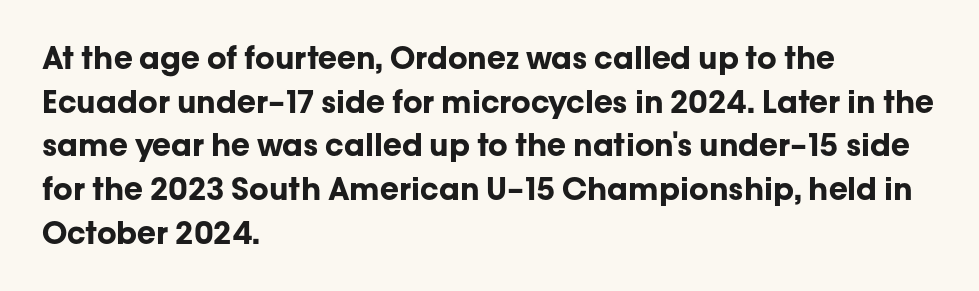
Q: Is the text bold? A: Yes.
Q: Is the text italic (slanted)? A: No, it is upright.
Q: Is the typeface a serif or a sans-serif typeface? A: Sans-serif.
Q: Is the text underlined? A: No.
Q: How is the paragraph aligned? A: Left-aligned.
Q: Is the spacing between letters normal or unusually wide? A: Normal.
Q: Is the spacing between lines tight, normal or loose? A: Normal.
Q: Width (condensed, normal, or wide)? A: Normal.
Q: Stroke contrast? A: Low.
Q: x-height? A: Medium.
Q: Monospaced? A: No.
